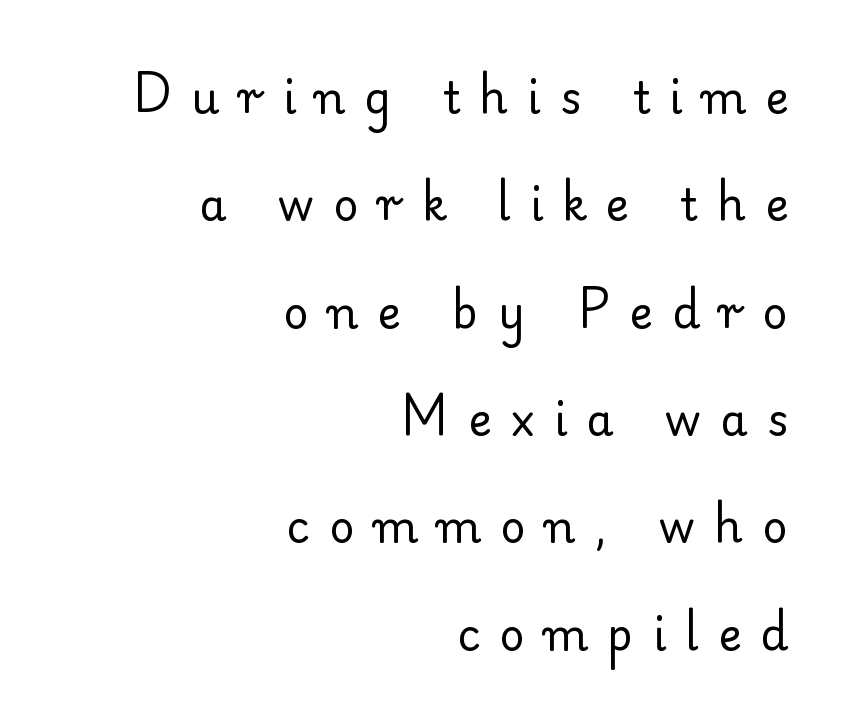
The image shows 44 px regular-weight serif type, upright; set right-aligned, loose line spacing (2.44x), unusually wide letter spacing (+0.44 em), not underlined; low stroke contrast and a small x-height.
